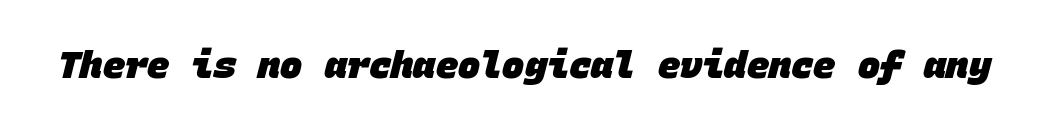
The image shows 37 px heavy sans-serif type, monospaced; set normal letter spacing, not underlined; low stroke contrast and a large x-height.
